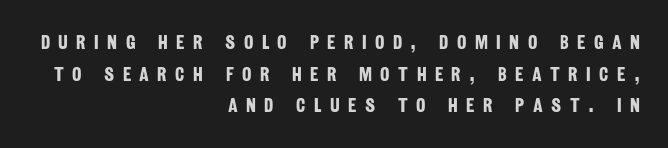
The image shows 20 px bold type; set right-aligned, normal line spacing (1.58x), unusually wide letter spacing (+0.42 em), not underlined.
